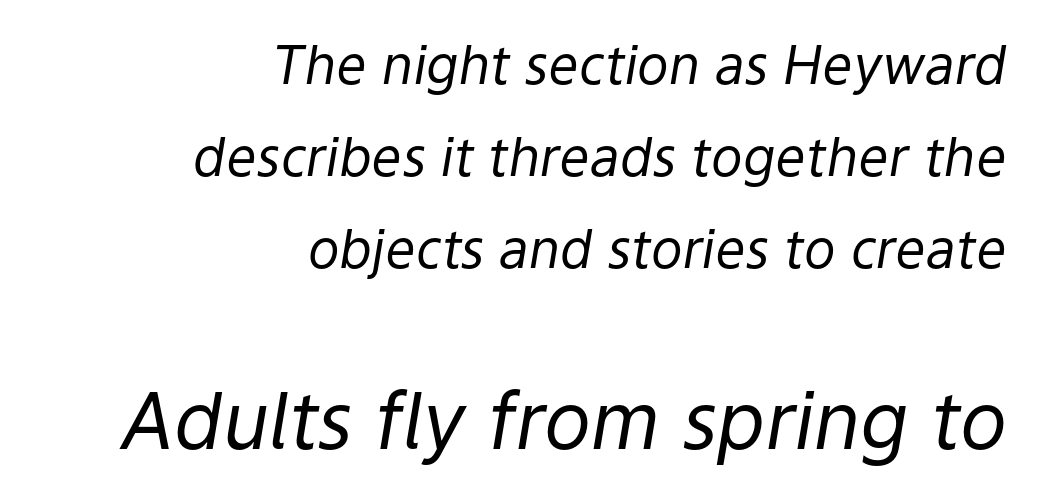
The image shows 79 px regular-weight type, italic (leaning right); set right-aligned, line spacing 1.74x, normal letter spacing, not underlined; the second (bottom) block is 1.49x larger; low stroke contrast and a medium x-height.
